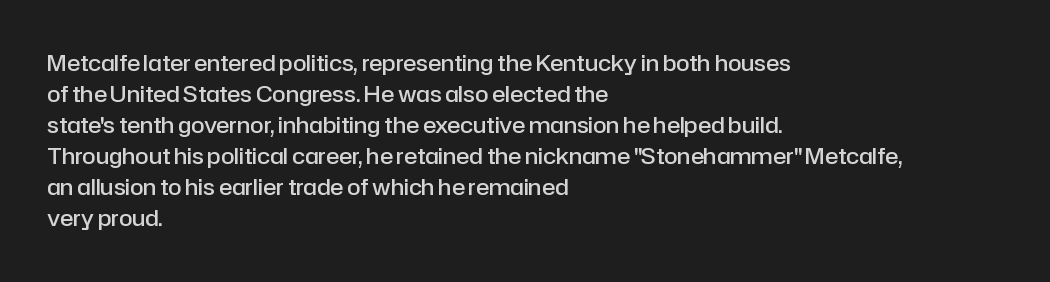
Does extra space separate the letters? No, they use regular spacing. Italic? Not at all — the glyphs are vertical. Notice how the passage keeps a crisp vertical edge on the left only. In terms of leading, this rendering sits right in the middle.
